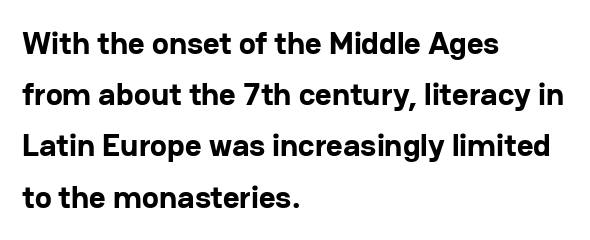
Q: Is the text bold? A: Yes.
Q: Is the text italic (slanted)? A: No, it is upright.
Q: Is the typeface a serif or a sans-serif typeface? A: Sans-serif.
Q: Is the text underlined? A: No.
Q: How is the paragraph aligned? A: Left-aligned.
Q: Is the spacing between letters normal or unusually wide? A: Normal.
Q: Is the spacing between lines tight, normal or loose? A: Normal.
Q: Width (condensed, normal, or wide)? A: Normal.
Q: Stroke contrast? A: Low.
Q: x-height? A: Medium.
Q: Monospaced? A: No.
